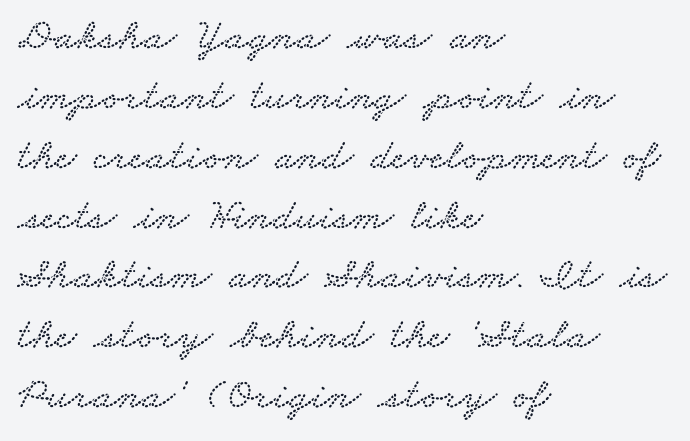
The foot of each line stays bare and open. The block of text has a typical density, with ordinary space between rows. The face used here is seriffed, in the tradition of book romans. Layout note: lines flush left. Here the designer chose a conventional face with non-uniform glyph widths.
